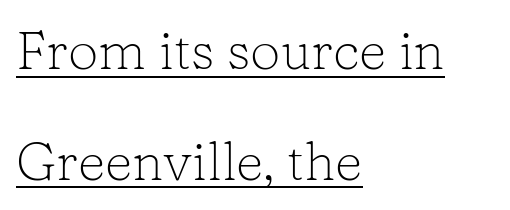
Q: Is the text bold? A: No.
Q: Is the text italic (slanted)? A: No, it is upright.
Q: Is the typeface a serif or a sans-serif typeface? A: Serif.
Q: Is the text underlined? A: Yes.
Q: How is the paragraph aligned? A: Left-aligned.
Q: Is the spacing between letters normal or unusually wide? A: Normal.
Q: Is the spacing between lines tight, normal or loose? A: Loose.
Q: Width (condensed, normal, or wide)? A: Normal.
Q: Stroke contrast? A: Low.
Q: x-height? A: Medium.
Q: Monospaced? A: No.
